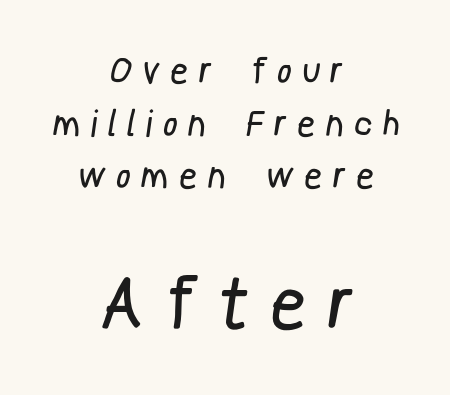
The typesetting does not lean heavy: it is not bold. The line texture is sparse and dotted thanks to wide tracking. Plain, unruled lines of type. The type family on display is of the sans-serif kind.
